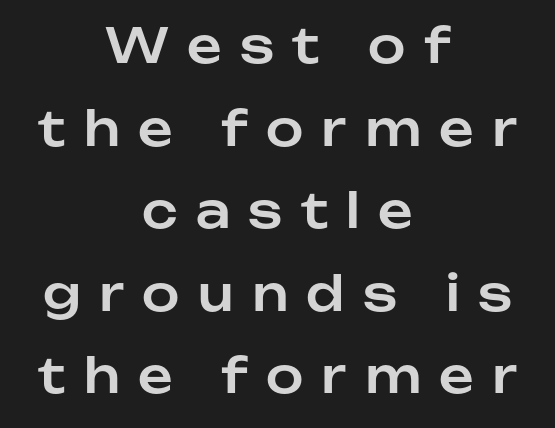
Italic: no, the glyphs are upright roman. Short and long lines alike share a common midpoint. The tracking jumps out immediately: characters are airy and widely separated. The area under the type is left untouched. The letters advance in unequal steps, a hallmark of proportional type. To sum up the face: it is a sans, with no serifs.
